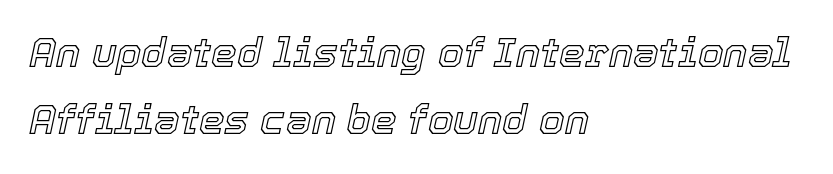
Q: Is the text italic (slanted)? A: Yes, it leans right by about 12 degrees.
Q: Is the text underlined? A: No.
Q: How is the paragraph aligned? A: Left-aligned.
Q: Is the spacing between letters normal or unusually wide? A: Normal.
Q: Is the spacing between lines tight, normal or loose? A: Normal.
Q: Width (condensed, normal, or wide)? A: Normal.
Q: x-height? A: Medium.
Q: Monospaced? A: No.
